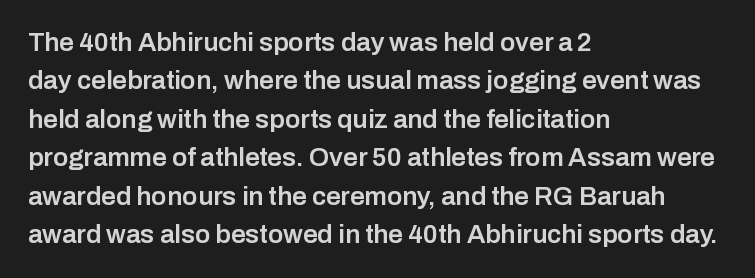
The lines are quadded left. Short note: letters normally spaced. Just letters on the line, the space beneath them empty. Look at the stroke-to-counter ratio: somewhat heavy, a semibold. Regular leading.
